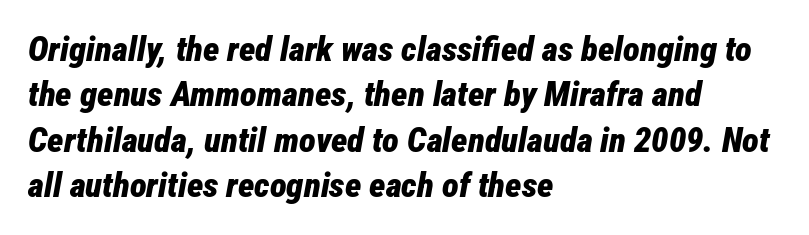
Line beginnings align vertically; line endings do not. Tracking here is standard; glyphs follow each other at the usual distance. Typographic density is high because the face is bold. The space between consecutive lines is moderate.
